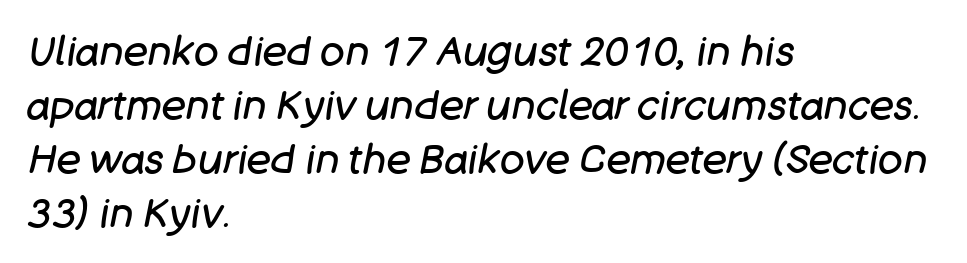
The image shows 41 px regular-weight type, italic (leaning right); set left-aligned, normal line spacing (1.32x), normal letter spacing, not underlined; low stroke contrast and a large x-height.
